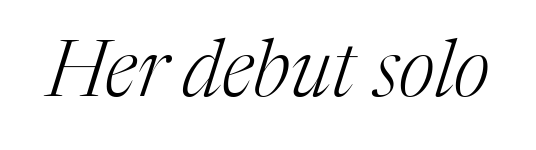
The words here are not underlined. The strokes carry an ordinary text weight at most. The rendering uses natural spacing where letterforms have individual widths. You can tell from the footed stems that serif type was used.
